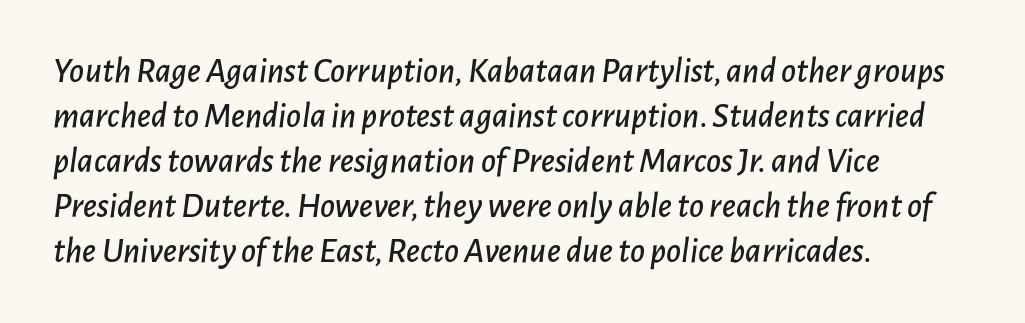
This sample uses an oblique cut, with every glyph tilted off the vertical. The gaps between neighbouring characters are ordinary and unremarkable. Notice how descenders clear the ascenders below comfortably — that's standard leading. Think of a printed novel: that variable character pitch is what you see here.
